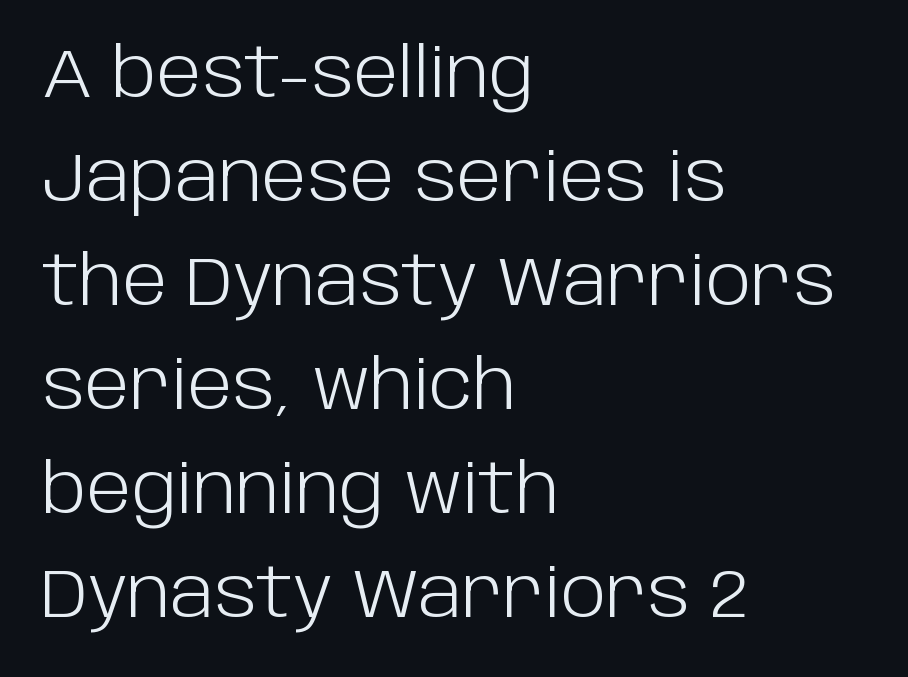
{"serif": "no", "italic": "no", "bold": "no", "weight": "light", "width": "normal", "stroke_contrast": "low", "x_height": "large", "monospaced": "no", "underline": "no", "align": "left", "line_spacing": "normal", "line_spacing_ratio": 1.53, "letter_spacing": "normal", "letter_spacing_em": 0.0, "glyph_px": 68}
